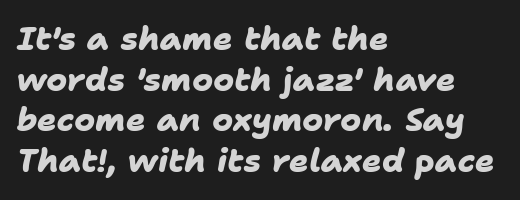
{"serif": "no", "bold": "yes", "weight": "heavy", "width": "normal", "stroke_contrast": "low", "x_height": "medium", "monospaced": "no", "underline": "no", "align": "left", "line_spacing": "normal", "line_spacing_ratio": 1.27, "letter_spacing": "normal", "letter_spacing_em": 0.0, "glyph_px": 32}
